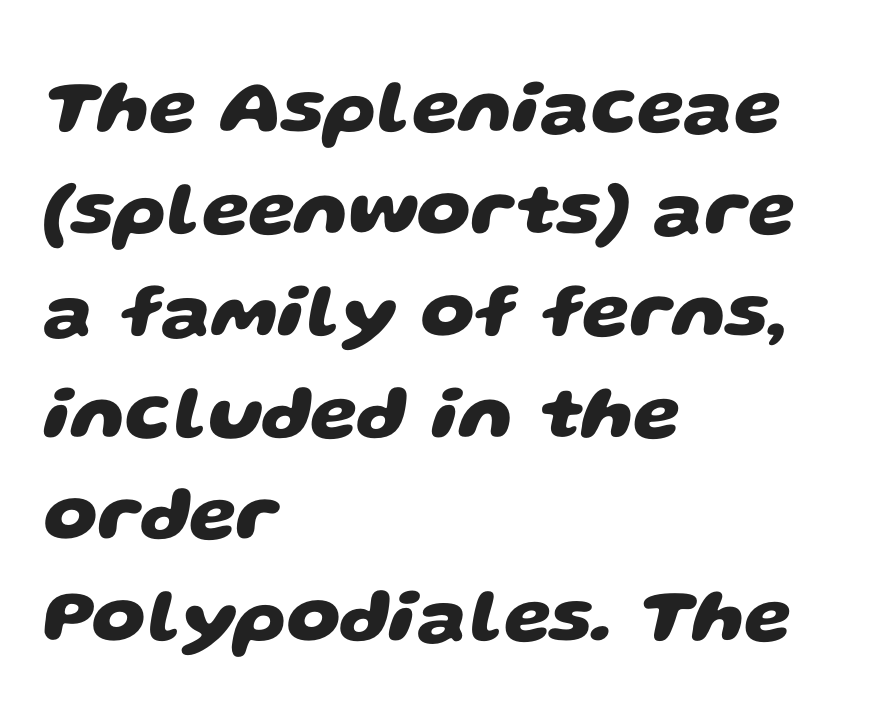
Q: Is the text bold? A: Yes.
Q: Is the typeface a serif or a sans-serif typeface? A: Sans-serif.
Q: Is the text underlined? A: No.
Q: How is the paragraph aligned? A: Left-aligned.
Q: Is the spacing between letters normal or unusually wide? A: Normal.
Q: Is the spacing between lines tight, normal or loose? A: Normal.
Q: Width (condensed, normal, or wide)? A: Wide.
Q: Stroke contrast? A: Low.
Q: x-height? A: Large.
Q: Monospaced? A: No.
